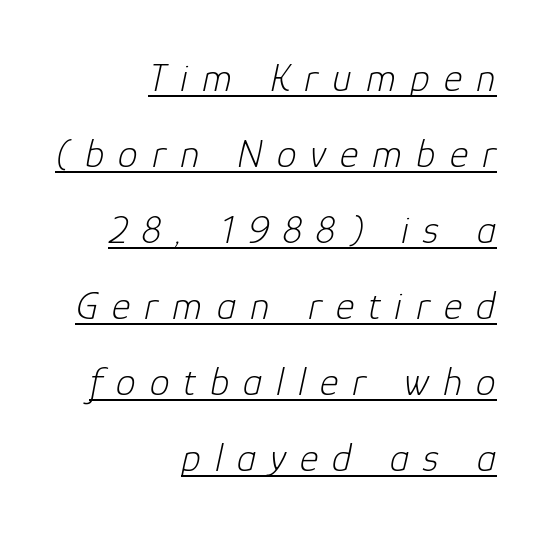
{"italic": "yes", "lean": "right", "slant_degrees": 12, "bold": "no", "weight": "light", "width": "normal", "stroke_contrast": "low", "x_height": "medium", "monospaced": "no", "underline": "yes", "align": "right", "line_spacing": "loose", "line_spacing_ratio": 1.9, "letter_spacing": "wide", "letter_spacing_em": 0.35, "glyph_px": 40}
